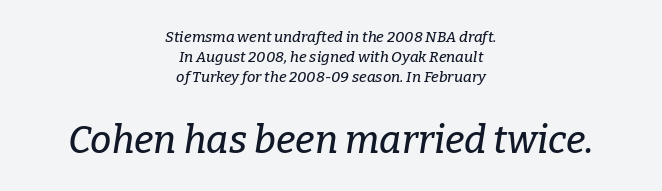
Note the varied advance widths — an 'i' is clearly narrower than an 'm'. Tracking here is standard; glyphs follow each other at the usual distance. The lines are quadded center. Size hierarchy here favors the trailing block over the leading one. The words here are not underlined. A typesetter would label this face a serif.
